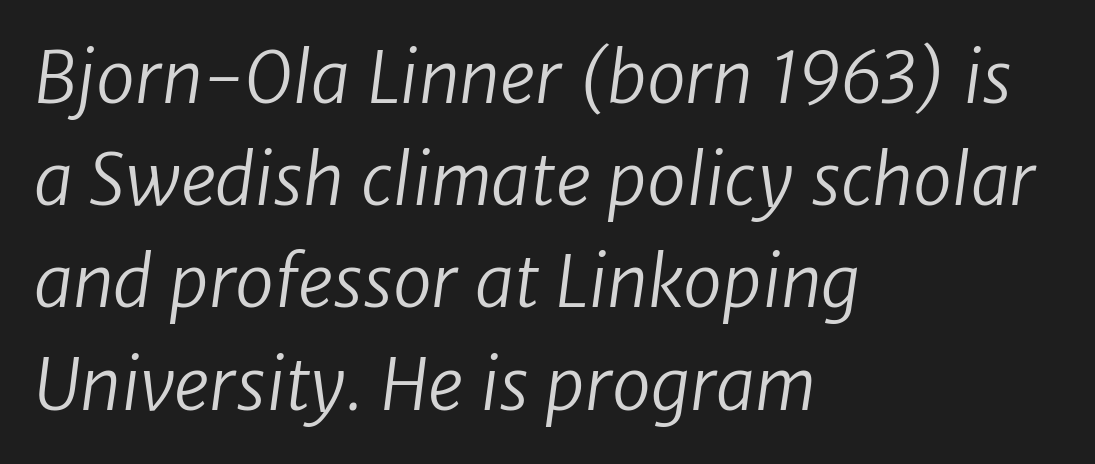
Q: Is the text bold? A: No.
Q: Is the typeface a serif or a sans-serif typeface? A: Sans-serif.
Q: Is the text underlined? A: No.
Q: How is the paragraph aligned? A: Left-aligned.
Q: Is the spacing between letters normal or unusually wide? A: Normal.
Q: Is the spacing between lines tight, normal or loose? A: Normal.
Q: Width (condensed, normal, or wide)? A: Normal.
Q: Stroke contrast? A: Low.
Q: x-height? A: Medium.
Q: Monospaced? A: No.
